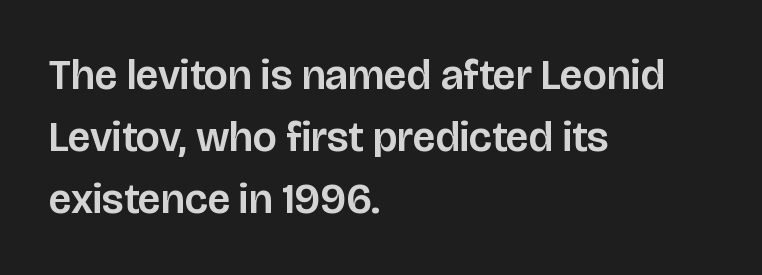
{"serif": "no", "italic": "no", "width": "normal", "stroke_contrast": "low", "x_height": "large", "monospaced": "no", "underline": "no", "align": "left", "line_spacing": "normal", "line_spacing_ratio": 1.48, "letter_spacing": "normal", "letter_spacing_em": 0.0, "glyph_px": 42}
